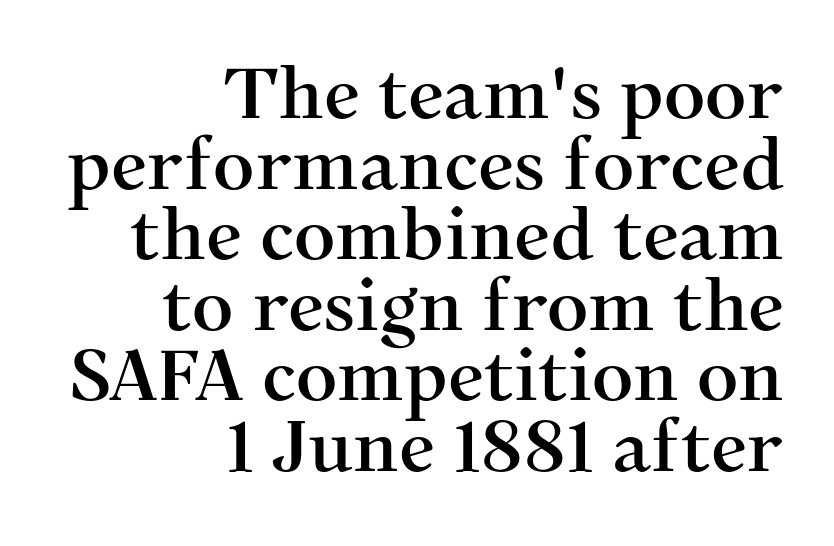
{"serif": "yes", "italic": "no", "width": "normal", "stroke_contrast": "medium", "x_height": "medium", "monospaced": "no", "underline": "no", "align": "right", "line_spacing": "tight", "line_spacing_ratio": 0.98, "letter_spacing": "normal", "letter_spacing_em": 0.0, "glyph_px": 72}
